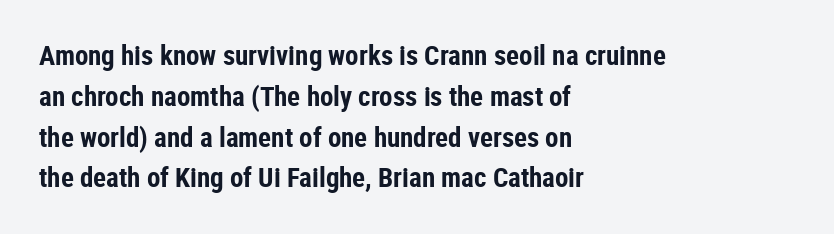
The image shows 27 px bold type, upright; set left-aligned, normal line spacing (1.51x), normal letter spacing, not underlined.
